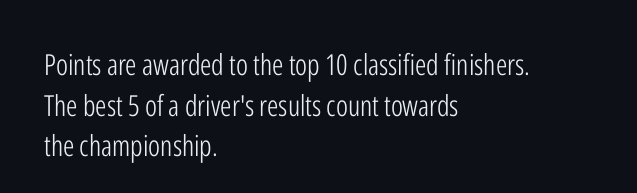
The image shows 29 px light, condensed sans-serif type, upright; set left-aligned, normal line spacing (1.4x), normal letter spacing, not underlined; low stroke contrast and a medium x-height.
